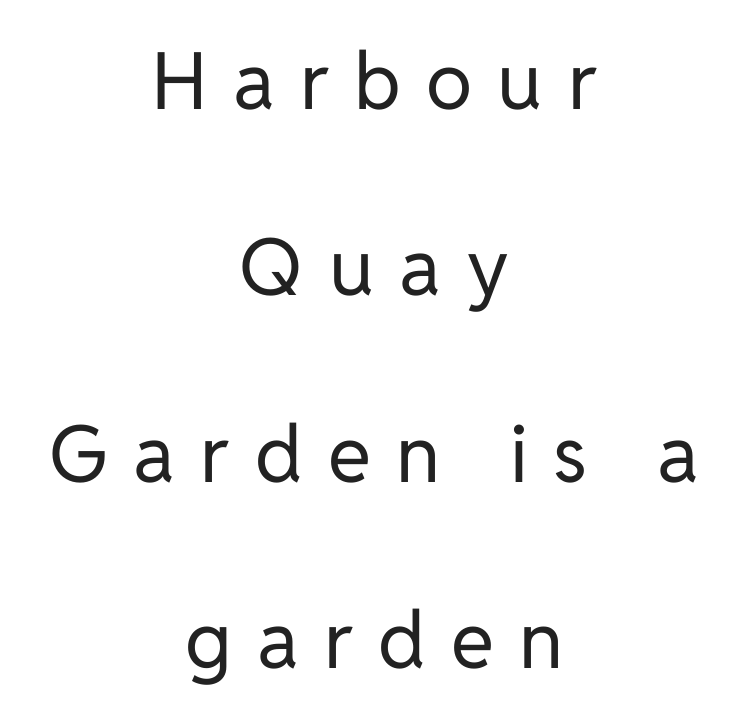
If you folded the block vertically in half, each line would mirror itself in length. Serif or sans? Sans — the stroke terminals are bare. You can tell it's not italic because the verticals are truly vertical. Plain, unruled lines of type. Unbolded letterforms with no extra heft.
